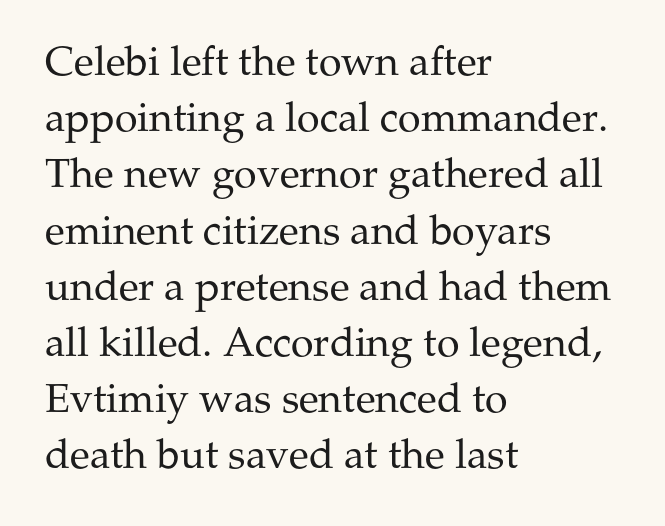
Q: Is the text bold? A: No.
Q: Is the text italic (slanted)? A: No, it is upright.
Q: Is the typeface a serif or a sans-serif typeface? A: Serif.
Q: Is the text underlined? A: No.
Q: How is the paragraph aligned? A: Left-aligned.
Q: Is the spacing between letters normal or unusually wide? A: Normal.
Q: Is the spacing between lines tight, normal or loose? A: Normal.
Q: Width (condensed, normal, or wide)? A: Normal.
Q: Stroke contrast? A: Medium.
Q: x-height? A: Medium.
Q: Monospaced? A: No.
